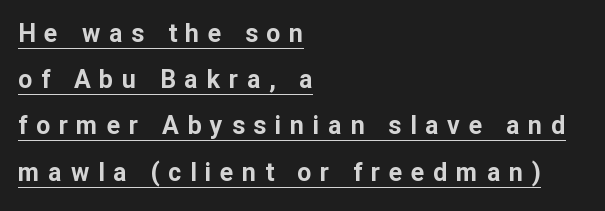
There is plenty of visible air inserted between adjacent glyphs. Short and long lines alike share a common starting point at left. Nope, not italic — everything's standing straight. The passage shown is underscored from start to finish.
